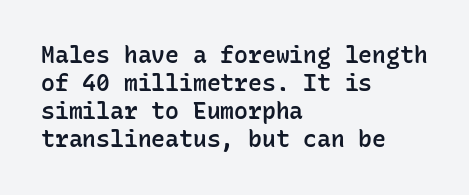
{"italic": "no", "bold": "semi", "underline": "no", "align": "left", "line_spacing_ratio": 1.22, "letter_spacing": "normal", "letter_spacing_em": 0.0, "glyph_px": 23}
